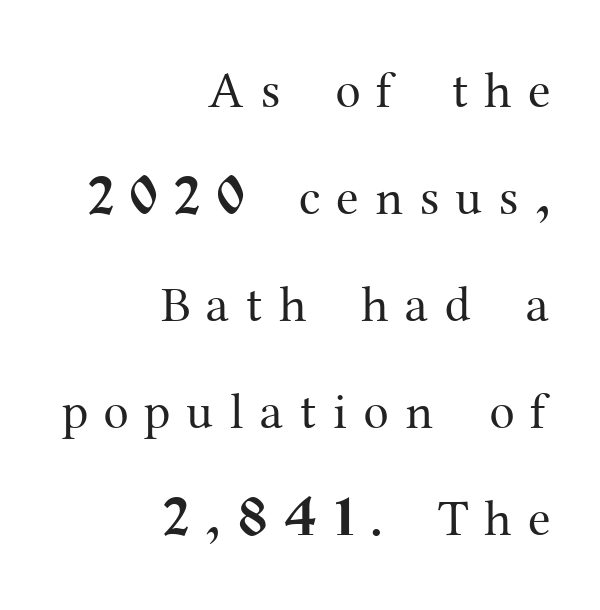
{"serif": "yes", "italic": "no", "bold": "no", "weight": "regular", "width": "normal", "stroke_contrast": "medium", "x_height": "medium", "monospaced": "no", "underline": "no", "align": "right", "line_spacing": "loose", "line_spacing_ratio": 2.1, "letter_spacing": "wide", "letter_spacing_em": 0.32, "glyph_px": 51}
